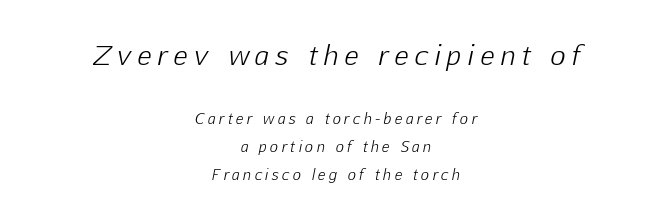
The image shows 26 px text type, italic (leaning right); set centered, loose line spacing (1.98x), unusually wide letter spacing (+0.25 em), not underlined; the first (top) block is 1.86x larger.
